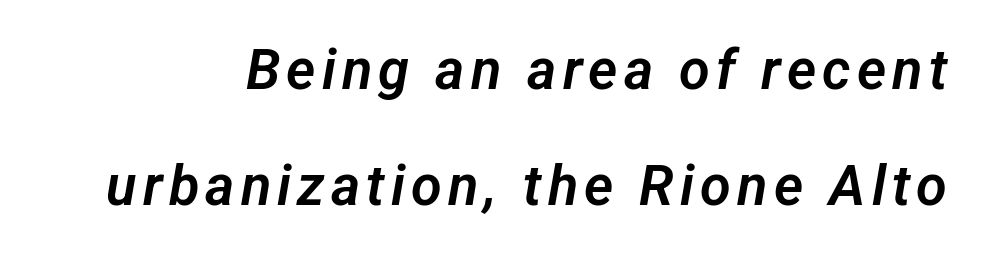
The image shows 56 px sans-serif type; set loose line spacing (2.08x), not underlined; low stroke contrast and a medium x-height.
